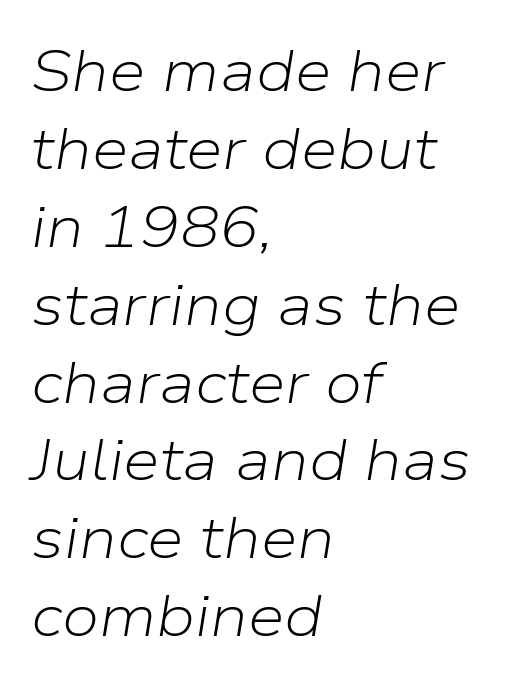
The image shows 59 px light type, italic (leaning right); set left-aligned, normal line spacing (1.32x), normal letter spacing, not underlined; low stroke contrast and a medium x-height.
